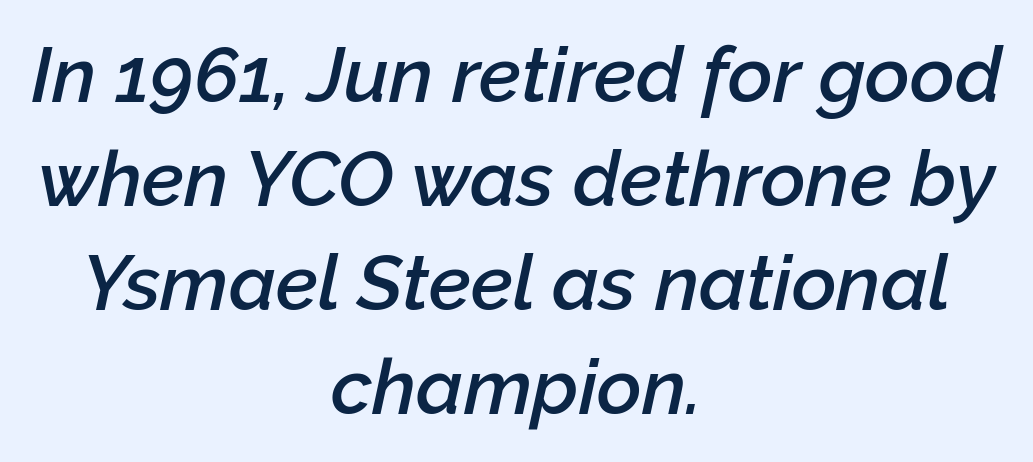
Q: Is the text bold? A: Semi-bold.
Q: Is the text italic (slanted)? A: Yes, it leans right by about 12 degrees.
Q: Is the text underlined? A: No.
Q: How is the paragraph aligned? A: Centered.
Q: Is the spacing between letters normal or unusually wide? A: Normal.
Q: Is the spacing between lines tight, normal or loose? A: Normal.
Q: Width (condensed, normal, or wide)? A: Normal.
Q: Stroke contrast? A: Low.
Q: x-height? A: Medium.
Q: Monospaced? A: No.
